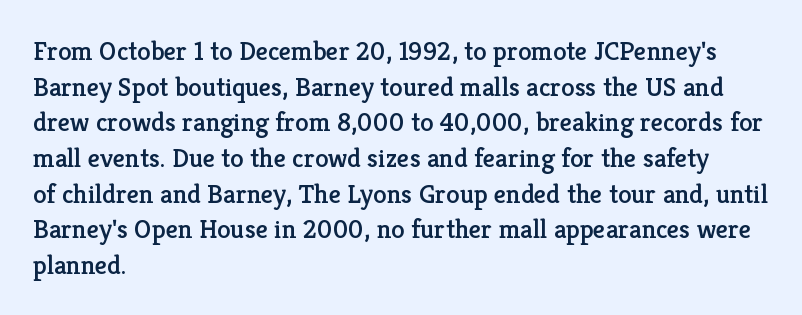
The image shows 27 px text type, upright; set left-aligned, normal line spacing (1.32x), normal letter spacing, not underlined.
